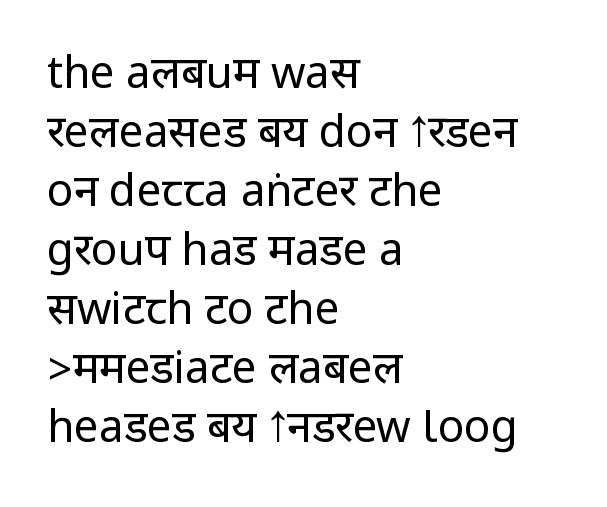
The image shows 44 px regular-weight, condensed sans-serif type, upright; set left-aligned, normal line spacing (1.34x), normal letter spacing, not underlined; low stroke contrast.
